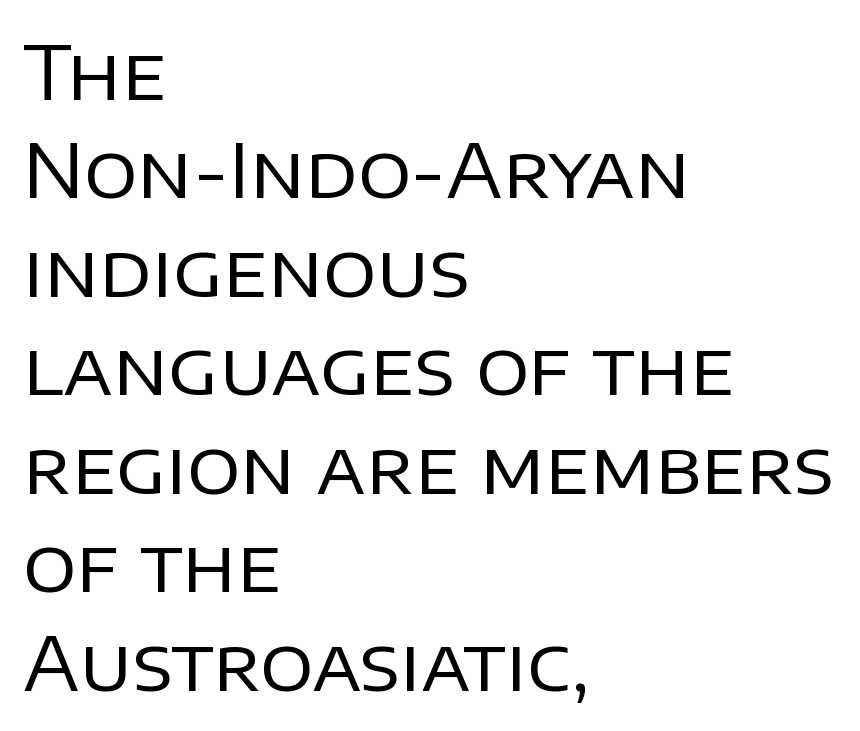
{"serif": "no", "italic": "no", "bold": "no", "weight": "regular", "width": "normal", "stroke_contrast": "low", "x_height": "large", "monospaced": "no", "underline": "no", "align": "left", "line_spacing": "normal", "line_spacing_ratio": 1.33, "letter_spacing": "normal", "letter_spacing_em": 0.0, "glyph_px": 74}
